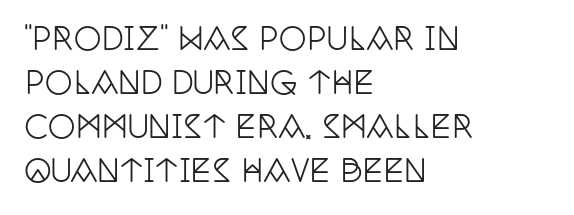
Varying glyph widths throughout — classic text-font behaviour. Leading: standard. The horizontal fit of the characters is conventional and even. The lines are quadded left.
